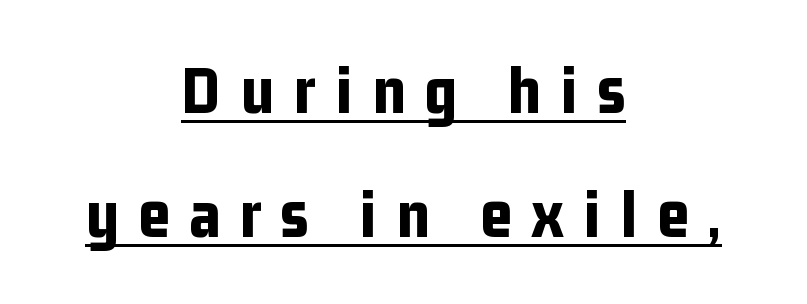
Each letter keeps its own natural width here, so spacing adapts to shape. Summary of weight: heavy, a full bold. This sample uses expanded letter spacing, leaving extra air between glyphs. The rendered words wear a rule along their underside.
